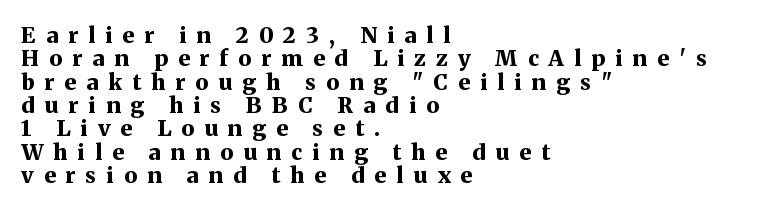
Notice how the stems are strictly vertical — no italics here. The rag falls on the right side of this text block. Reading down the column, the eye jumps only a short way to each next line. Bare-footed words on every line.
